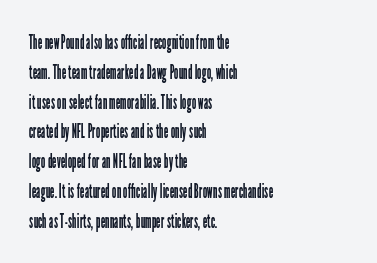
{"italic": "no", "bold": "no", "underline": "no", "align": "left", "line_spacing": "normal", "line_spacing_ratio": 1.49, "letter_spacing": "normal", "letter_spacing_em": 0.0, "glyph_px": 20}
